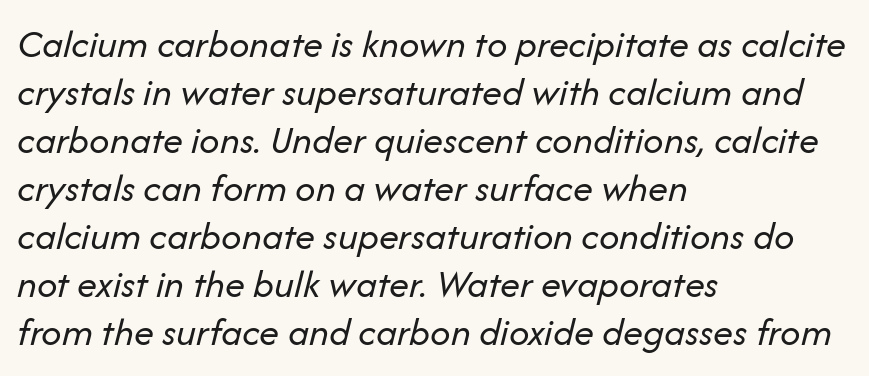
{"italic": "yes", "lean": "right", "slant_degrees": 14, "bold": "no", "weight": "regular", "width": "normal", "stroke_contrast": "low", "x_height": "medium", "monospaced": "no", "underline": "no", "align": "left", "line_spacing_ratio": 1.2, "letter_spacing": "normal", "letter_spacing_em": 0.0, "glyph_px": 40}
